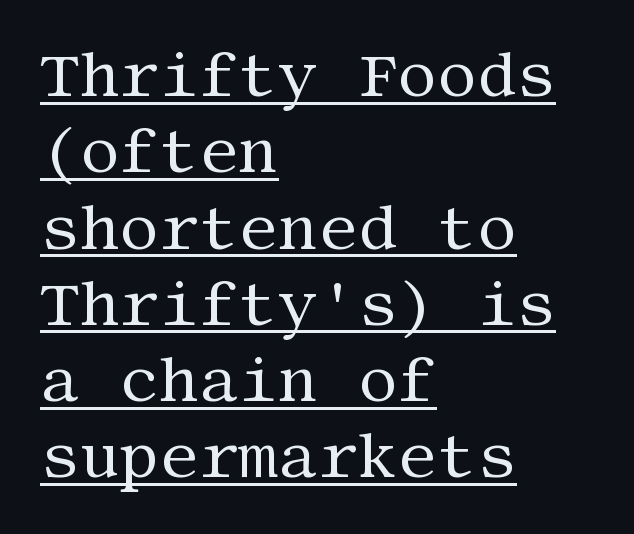
Posture: vertical. Typographically, this falls in the serif category. Every row of glyphs begins at an identical x-position on the left. Underlined type. Stem width sits at or under what a default text font uses. Students, note that the glyphs here touch the page at normal intervals.
